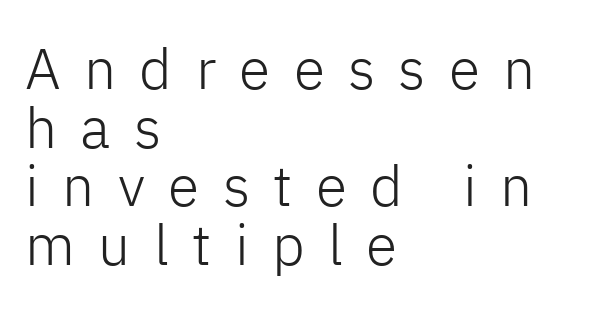
Q: Is the text bold? A: No.
Q: Is the text italic (slanted)? A: No, it is upright.
Q: Is the typeface a serif or a sans-serif typeface? A: Sans-serif.
Q: Is the text underlined? A: No.
Q: How is the paragraph aligned? A: Left-aligned.
Q: Is the spacing between letters normal or unusually wide? A: Unusually wide.
Q: Is the spacing between lines tight, normal or loose? A: Tight.
Q: Width (condensed, normal, or wide)? A: Normal.
Q: Stroke contrast? A: Low.
Q: x-height? A: Medium.
Q: Monospaced? A: No.
